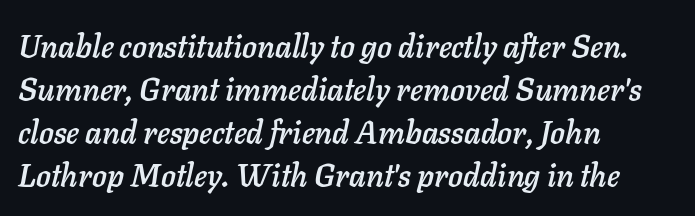
Notice how the stems are inclined rather than vertical — that's the hallmark of italics. Left-aligned paragraph, ragged on the right. This sample keeps an unexceptional amount of space between lines. Honestly, there is no underline to notice here at all. Standard letterfit; no display-style spreading of the glyphs. The passage shown is typed in a proportional face where columns would drift.
